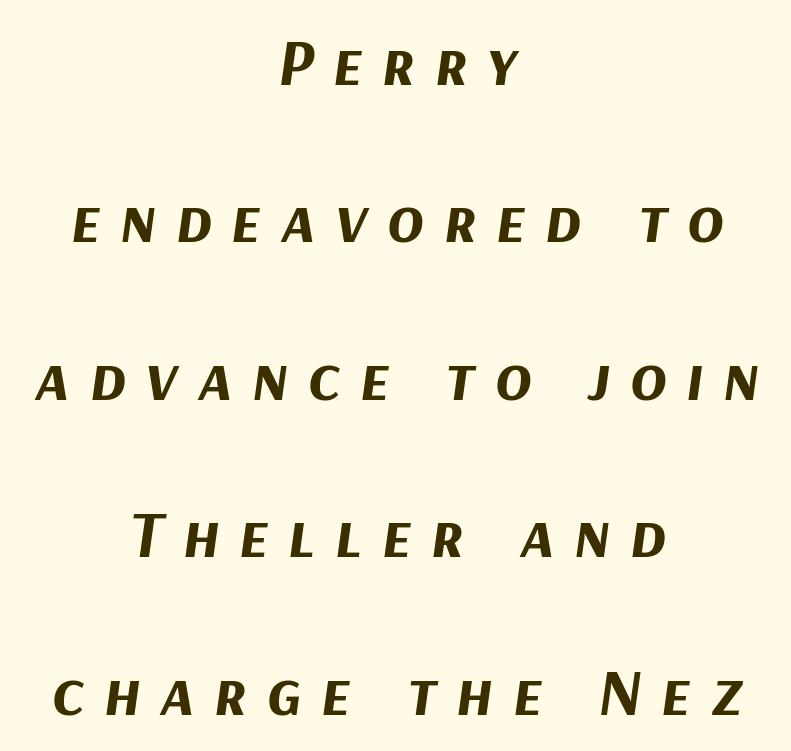
Unmarked baselines from the first word to the last. Where is the straight margin? There isn't one; the lines are centered. Look at the tracking — it's clearly loosened, letters drifting apart. Widely set lines give the paragraph a tall, airy silhouette. Character widths vary here, with narrow letters taking less room than wide ones. Heft: maximum for text — a bold.
